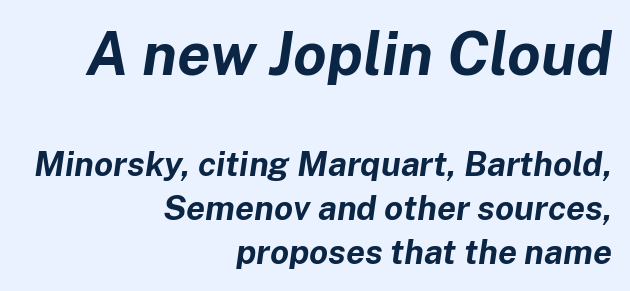
The image shows 60 px bold type, italic (leaning right); set right-aligned, normal line spacing (1.29x), normal letter spacing, not underlined; the first (top) block is 1.76x larger; low stroke contrast and a medium x-height.
